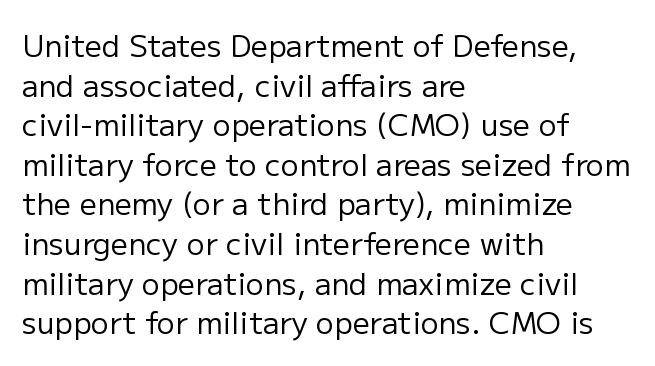
Each letter keeps its own natural width here, so spacing adapts to shape. Line beginnings align vertically; line endings do not. The characters display no serif detailing; their extremities are plain. The designer left line spacing at the default. Honestly, there is no underline to notice here at all.
